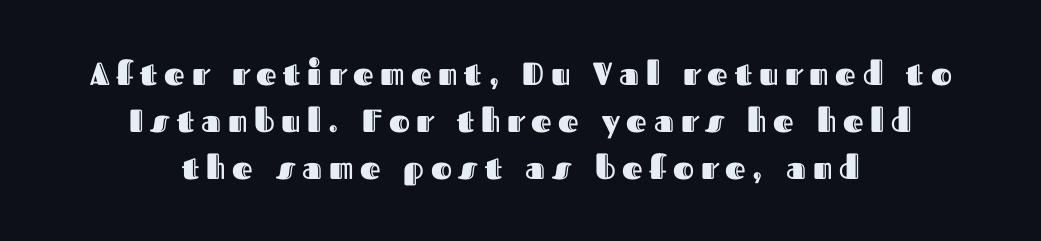
The image shows 32 px text type, upright; set centered, normal line spacing (1.47x), unusually wide letter spacing (+0.21 em), not underlined; a medium x-height.
